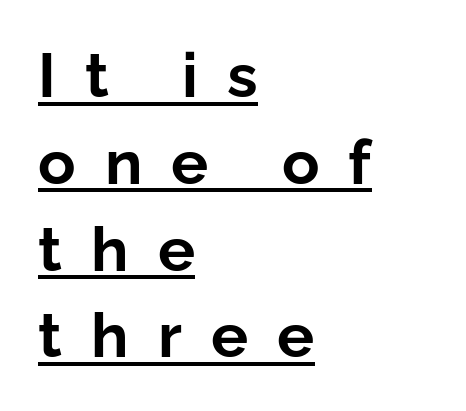
{"serif": "no", "italic": "no", "bold": "yes", "weight": "bold", "width": "normal", "stroke_contrast": "low", "x_height": "medium", "monospaced": "no", "underline": "yes", "align": "left", "line_spacing": "normal", "line_spacing_ratio": 1.4, "letter_spacing": "wide", "letter_spacing_em": 0.47, "glyph_px": 62}
